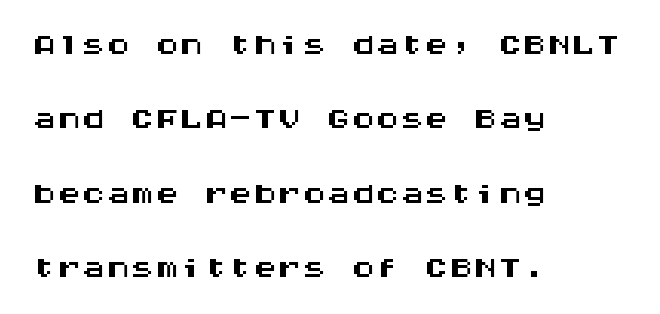
The image shows 49 px wide sans-serif type, upright, monospaced; set left-aligned, normal line spacing (1.52x), normal letter spacing, not underlined; medium stroke contrast and a large x-height.
